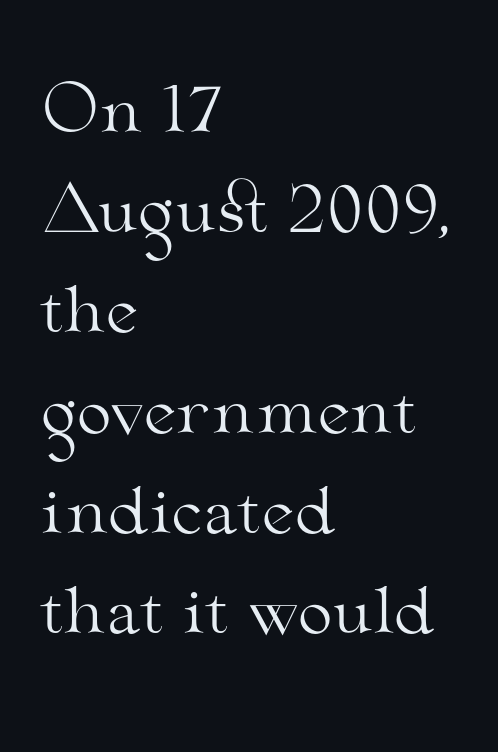
Honestly, the letter spacing is just normal — you wouldn't notice it. The rag falls on the right side of this text block. Nope, not italic — everything's standing straight. The passage shown is not bold in any degree. Spacing verdict: proportional, widths tailored to each character.
